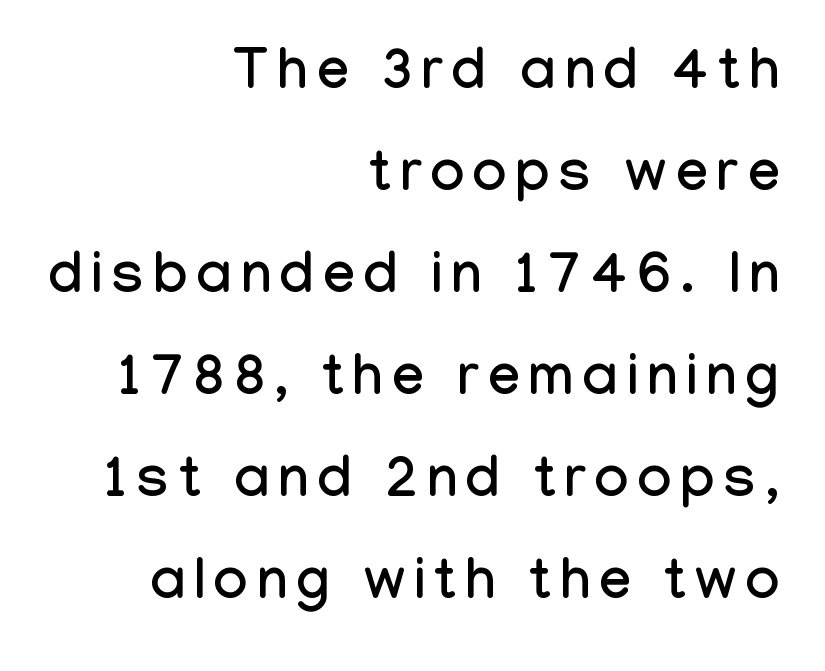
{"serif": "no", "italic": "no", "width": "condensed", "stroke_contrast": "low", "x_height": "medium", "monospaced": "no", "underline": "no", "align": "right", "line_spacing_ratio": 1.79, "glyph_px": 57}
